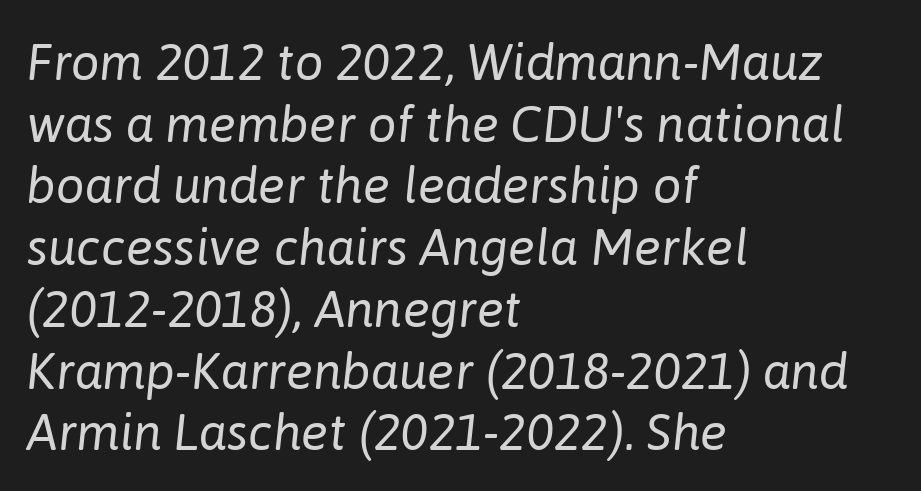
{"italic": "yes", "lean": "right", "slant_degrees": 6, "bold": "no", "weight": "regular", "width": "normal", "stroke_contrast": "low", "x_height": "medium", "monospaced": "no", "underline": "no", "align": "left", "line_spacing_ratio": 1.21, "letter_spacing": "normal", "letter_spacing_em": 0.0, "glyph_px": 51}
